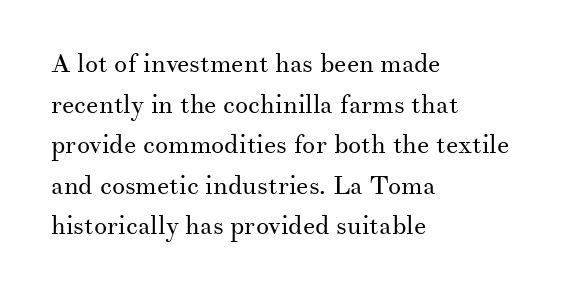
Q: Is the text bold? A: No.
Q: Is the text italic (slanted)? A: No, it is upright.
Q: Is the text underlined? A: No.
Q: How is the paragraph aligned? A: Left-aligned.
Q: Is the spacing between letters normal or unusually wide? A: Normal.
Q: Is the spacing between lines tight, normal or loose? A: Normal.
